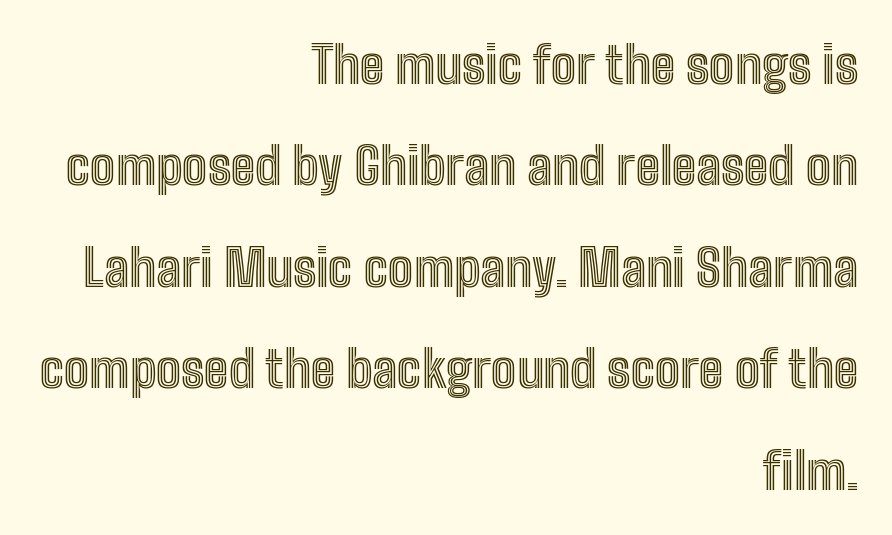
The passage shown has conventional tracking throughout. Horizontally, the lines are justified to the trailing edge only. Does the leading feel generous? Absolutely, it's lavish. The passage shown is typed in a proportional face where columns would drift. Every character sits straight up, as roman type does.
